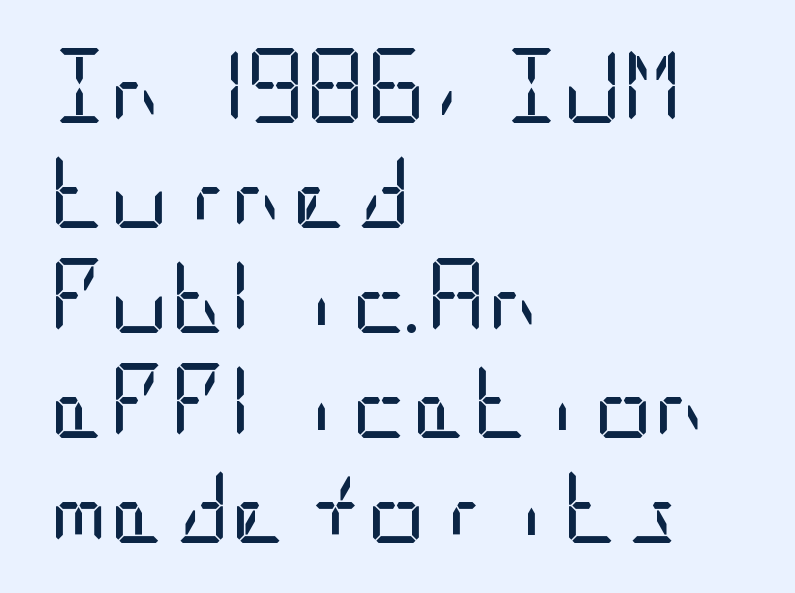
Bare-footed words on every line. This block has exactly the height ordinary leading produces. Stroke thickness stays within the range of a standard reading face or lighter. Is there any slant? The stems are plumb. Look at the tracking — it's just the regular setting, nothing added.
